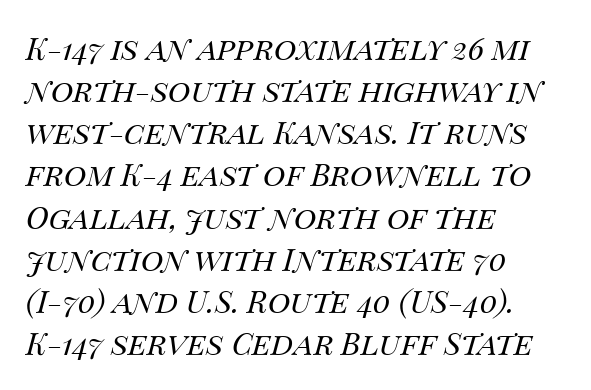
Q: Is the text bold? A: No.
Q: Is the text italic (slanted)? A: Yes, it leans right by about 14 degrees.
Q: Is the text underlined? A: No.
Q: How is the paragraph aligned? A: Left-aligned.
Q: Is the spacing between letters normal or unusually wide? A: Normal.
Q: Is the spacing between lines tight, normal or loose? A: Normal.
Q: Width (condensed, normal, or wide)? A: Normal.
Q: Stroke contrast? A: Medium.
Q: x-height? A: Large.
Q: Monospaced? A: No.
